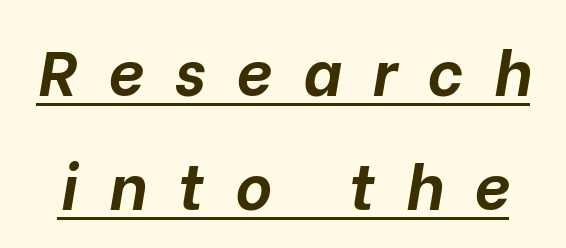
Rendered with sloped, italic letterforms. Compared with typical body copy, the letter spacing here is much looser. Honestly, the underline is the first thing you notice here. Is this a fixed-width face? No — the glyphs have proportional, varying widths. Chunky letters — that's bold for sure.
